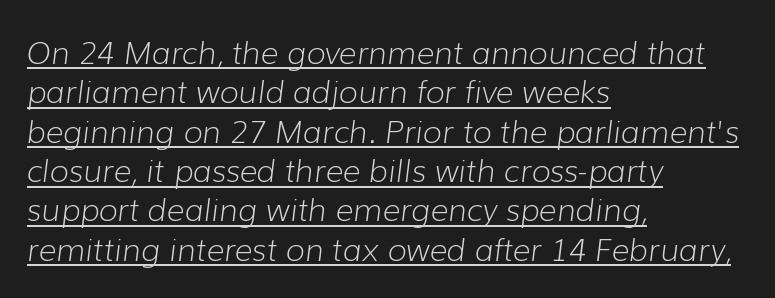
Q: Is the text bold? A: No.
Q: Is the text italic (slanted)? A: Yes, it leans right by about 7 degrees.
Q: Is the text underlined? A: Yes.
Q: How is the paragraph aligned? A: Left-aligned.
Q: Is the spacing between letters normal or unusually wide? A: Normal.
Q: Is the spacing between lines tight, normal or loose? A: Normal.
Q: Width (condensed, normal, or wide)? A: Normal.
Q: Stroke contrast? A: Low.
Q: x-height? A: Medium.
Q: Monospaced? A: No.
